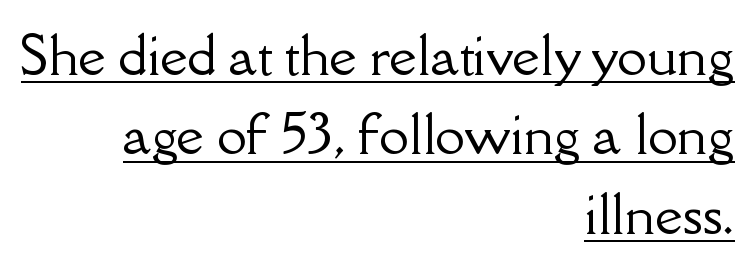
You can tell from the footed stems that serif type was used. This sample uses plain, unmodified letter spacing. Is the block centered? No — it sits flush against the right margin. The words here are underlined. These lines were composed using upright roman letters.
